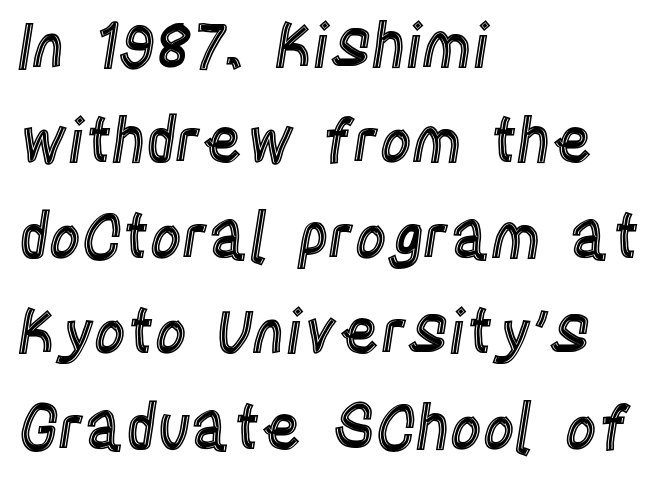
The passage shown is not underscored anywhere. What stands out about the letter spacing? Nothing — it is the standard amount. Is this a fixed-width face? No — the glyphs have proportional, varying widths. This block has exactly the height ordinary leading produces.
